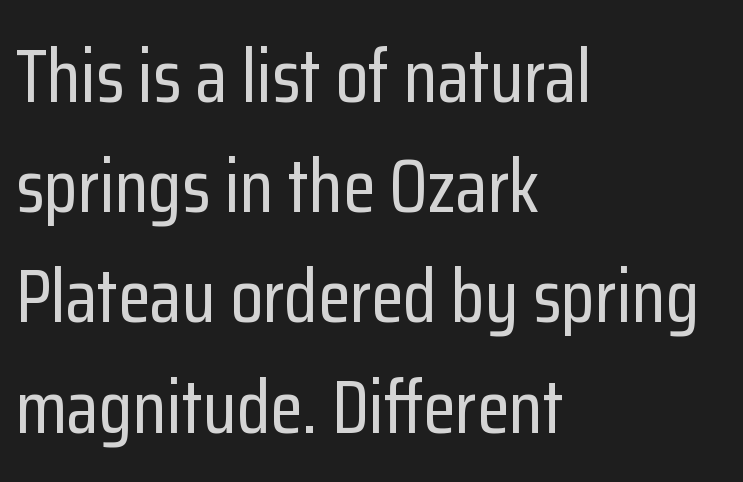
The image shows 75 px condensed sans-serif type, upright; set left-aligned, normal line spacing (1.47x), normal letter spacing, not underlined; low stroke contrast and a medium x-height.
